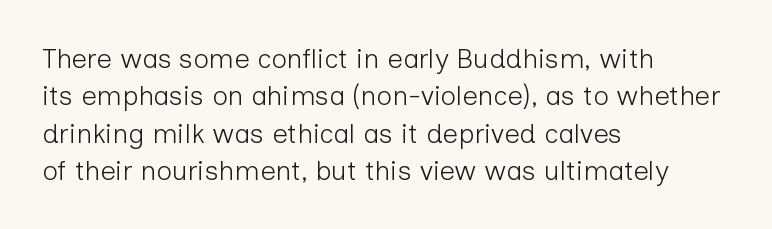
{"italic": "no", "bold": "no", "underline": "no", "align": "left", "line_spacing": "normal", "line_spacing_ratio": 1.38, "letter_spacing": "normal", "letter_spacing_em": 0.0, "glyph_px": 27}
